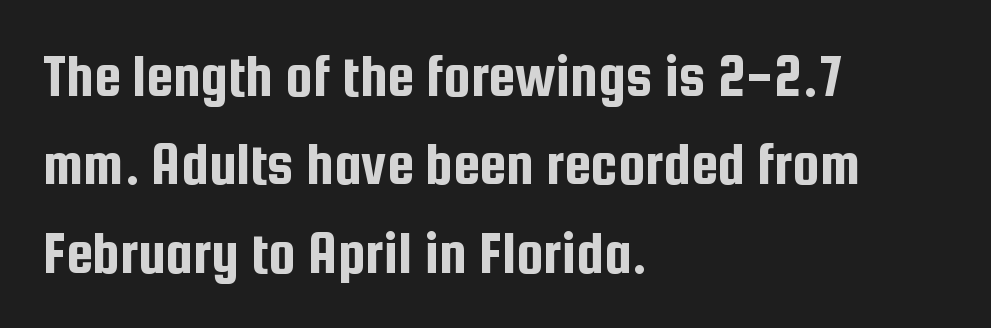
{"serif": "no", "italic": "no", "width": "condensed", "stroke_contrast": "low", "x_height": "medium", "monospaced": "no", "underline": "no", "align": "left", "line_spacing": "normal", "line_spacing_ratio": 1.45, "letter_spacing": "normal", "letter_spacing_em": 0.0, "glyph_px": 61}
